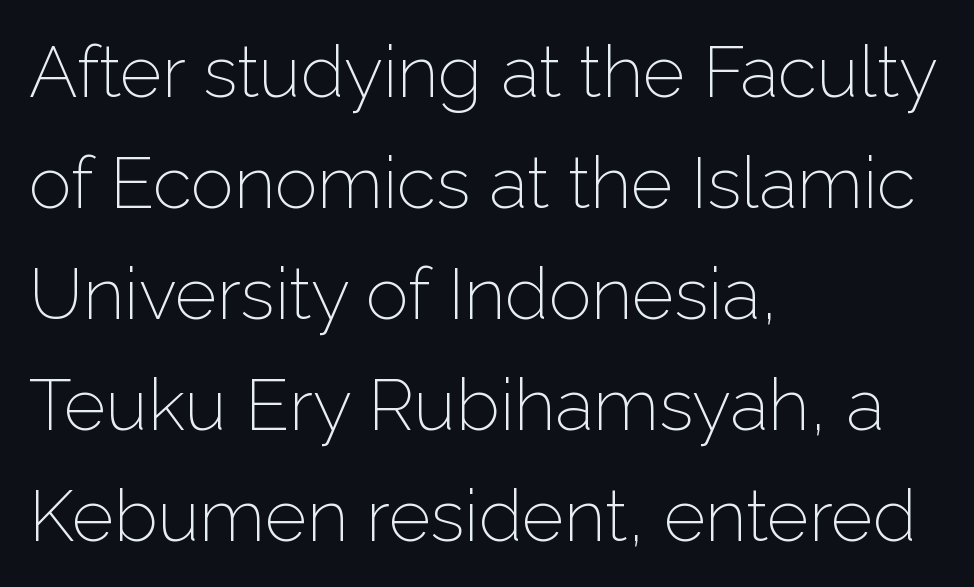
The image shows 72 px light sans-serif type, upright; set left-aligned, normal line spacing (1.54x), normal letter spacing, not underlined; low stroke contrast and a medium x-height.
